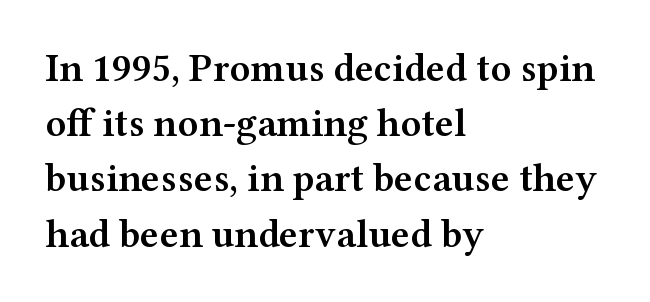
{"serif": "yes", "italic": "no", "bold": "semi", "weight": "semibold", "width": "wide", "stroke_contrast": "medium", "x_height": "medium", "monospaced": "no", "underline": "no", "align": "left", "line_spacing": "normal", "line_spacing_ratio": 1.38, "letter_spacing": "normal", "letter_spacing_em": 0.0, "glyph_px": 40}
